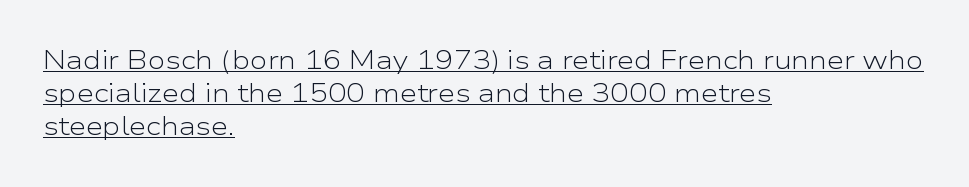
Is the letter spacing exaggerated? No — it looks like the ordinary default. Designer's note — italics off, roman on. Students, observe: this is what conventionally led text looks like. Layout note: lines flush left. Glance below the letters and you will spot a drawn line. Stems and bowls with no extra thickness — not bold.
